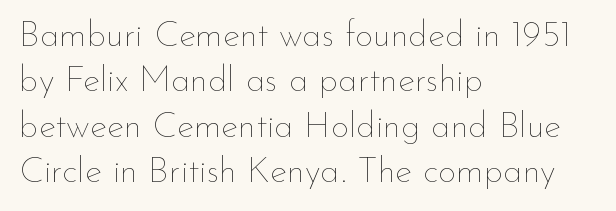
Q: Is the text bold? A: No.
Q: Is the text italic (slanted)? A: No, it is upright.
Q: Is the text underlined? A: No.
Q: How is the paragraph aligned? A: Left-aligned.
Q: Is the spacing between letters normal or unusually wide? A: Normal.
Q: Is the spacing between lines tight, normal or loose? A: Normal.
Q: Width (condensed, normal, or wide)? A: Normal.
Q: Stroke contrast? A: Low.
Q: x-height? A: Small.
Q: Monospaced? A: No.
